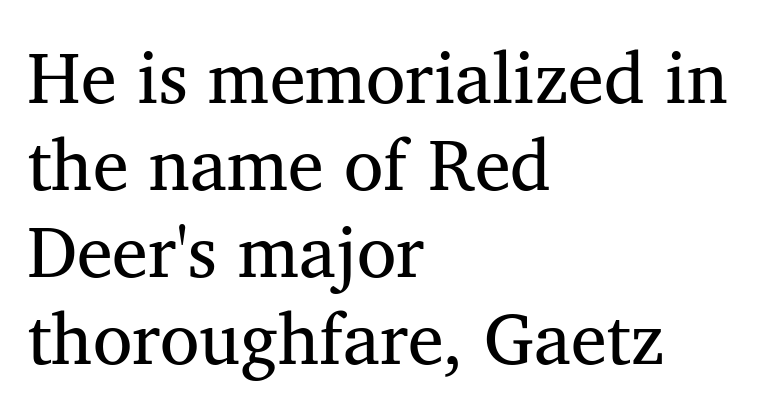
Horizontally, the lines are justified to the leading edge only. Type without underlining. Varying glyph widths throughout — classic text-font behaviour. Short note: letters normally spaced.
